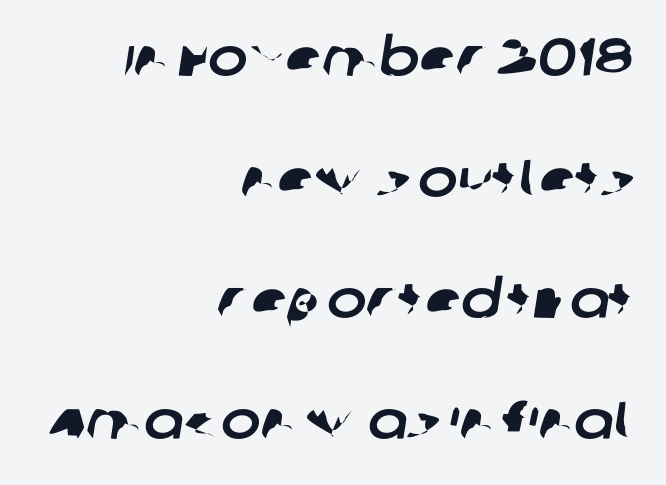
The image shows 53 px sans-serif type; set right-aligned, loose line spacing (2.28x), normal letter spacing, not underlined; low stroke contrast and a large x-height.
